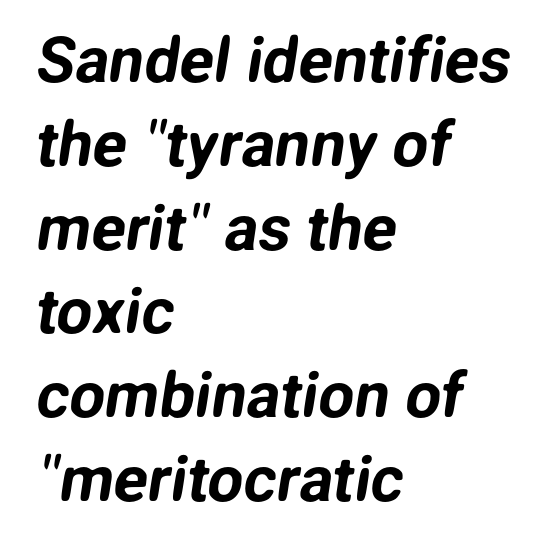
The zone under the glyphs is completely vacant. Look at the bottom of the vertical strokes: they stop flat, with no serifs. Each line starts at the same left margin while the right side varies. This sample has the flowing, uneven cadence of proportional lettering. The face used here is rendered with its standard letterfit. Vertical spacing — default.
